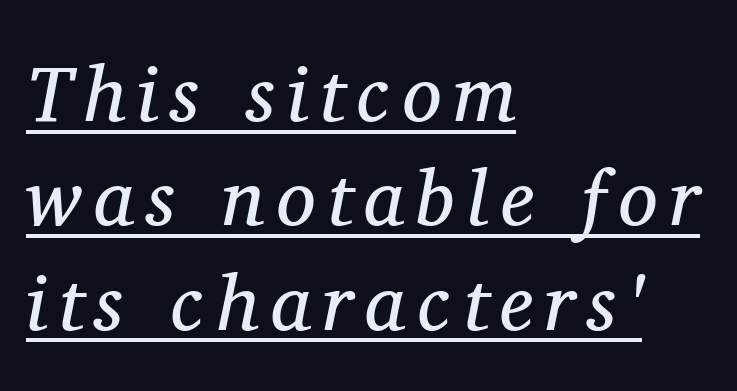
A typographer would call this underscored text. The space between consecutive lines is moderate. Proportional: the letters do not fall into vertical columns. Emphasis-style slanted type is in use.
